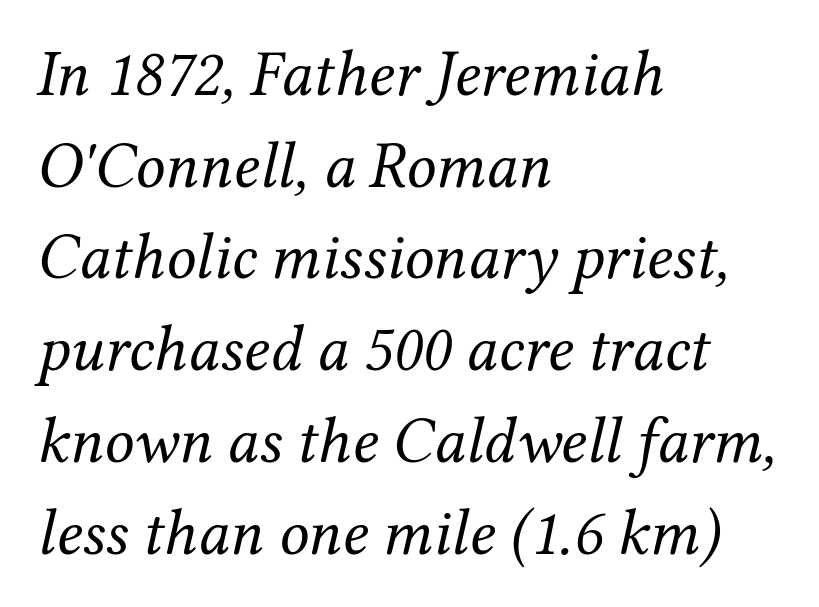
These lines were composed using italics. Each row of text sits above clean, open space. In terms of letterform style, serifs are clearly present. The block of text has a typical density, with ordinary space between rows. Characters follow at the spacing the type designer built in.
